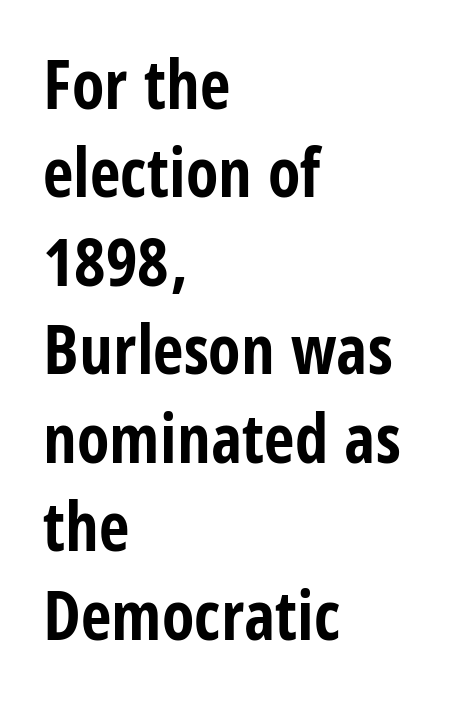
Q: Is the text bold? A: Yes.
Q: Is the text italic (slanted)? A: No, it is upright.
Q: Is the typeface a serif or a sans-serif typeface? A: Sans-serif.
Q: Is the text underlined? A: No.
Q: How is the paragraph aligned? A: Left-aligned.
Q: Is the spacing between letters normal or unusually wide? A: Normal.
Q: Is the spacing between lines tight, normal or loose? A: Normal.
Q: Width (condensed, normal, or wide)? A: Condensed.
Q: Stroke contrast? A: Low.
Q: x-height? A: Large.
Q: Monospaced? A: No.
